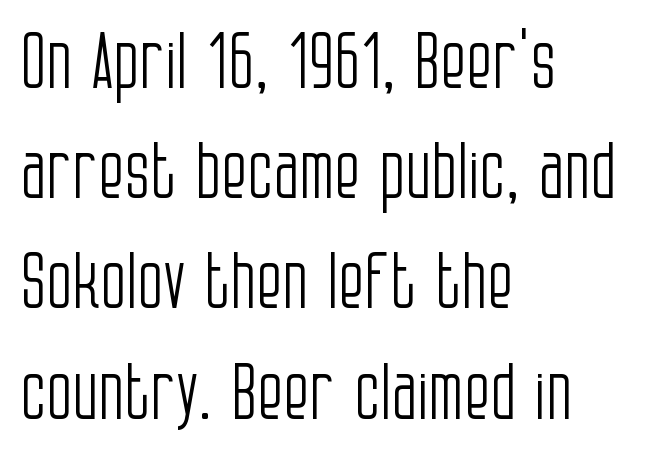
{"serif": "no", "italic": "no", "bold": "no", "weight": "light", "width": "condensed", "stroke_contrast": "low", "x_height": "large", "monospaced": "no", "underline": "no", "align": "left", "line_spacing": "normal", "line_spacing_ratio": 1.45, "letter_spacing": "normal", "letter_spacing_em": 0.0, "glyph_px": 76}
